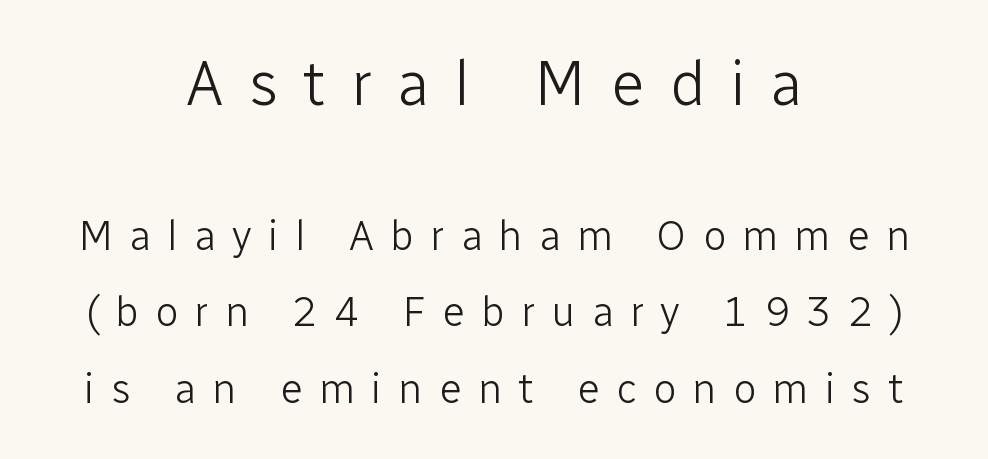
The image shows 63 px light sans-serif type, upright; set centered, line spacing 1.82x, unusually wide letter spacing (+0.39 em), not underlined; the first (top) block is 1.5x larger; low stroke contrast and a medium x-height.
